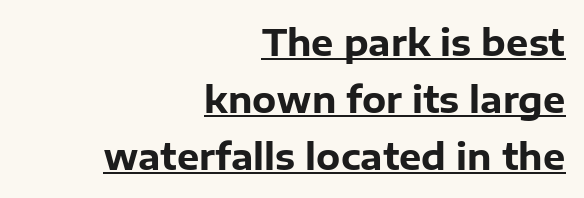
Q: Is the text bold? A: Yes.
Q: Is the text italic (slanted)? A: No, it is upright.
Q: Is the typeface a serif or a sans-serif typeface? A: Sans-serif.
Q: Is the text underlined? A: Yes.
Q: How is the paragraph aligned? A: Right-aligned.
Q: Is the spacing between letters normal or unusually wide? A: Normal.
Q: Is the spacing between lines tight, normal or loose? A: Normal.
Q: Width (condensed, normal, or wide)? A: Normal.
Q: Stroke contrast? A: Low.
Q: x-height? A: Medium.
Q: Monospaced? A: No.
